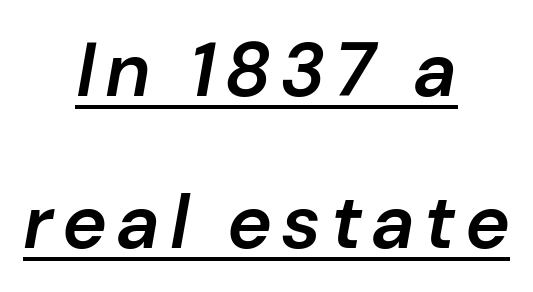
Emphasis by weight is partial: semibold. The lines in this sample share a center point and differ in where they start and stop. This rendering features underlined lettering. Spacing verdict: proportional, widths tailored to each character.
